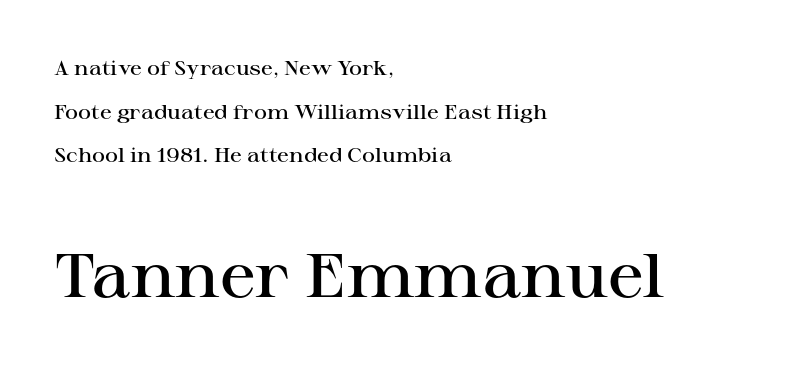
Q: Is the text bold? A: Semi-bold.
Q: Is the text italic (slanted)? A: No, it is upright.
Q: Is the typeface a serif or a sans-serif typeface? A: Serif.
Q: Is the text underlined? A: No.
Q: How is the paragraph aligned? A: Left-aligned.
Q: Is the spacing between letters normal or unusually wide? A: Normal.
Q: Is the spacing between lines tight, normal or loose? A: Loose.
Q: Which block of text is set in a larger size, the first (top) or the second (bottom)? A: The second (bottom) one.
Q: Width (condensed, normal, or wide)? A: Wide.
Q: Stroke contrast? A: High.
Q: x-height? A: Medium.
Q: Monospaced? A: No.
